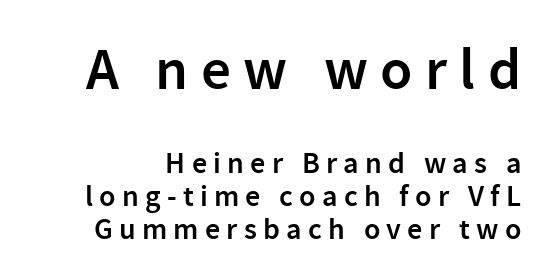
The image shows 59 px semibold sans-serif type, upright; set tight line spacing (1.11x), unusually wide letter spacing (+0.21 em), not underlined; the first (top) block is 1.97x larger; low stroke contrast and a medium x-height.
